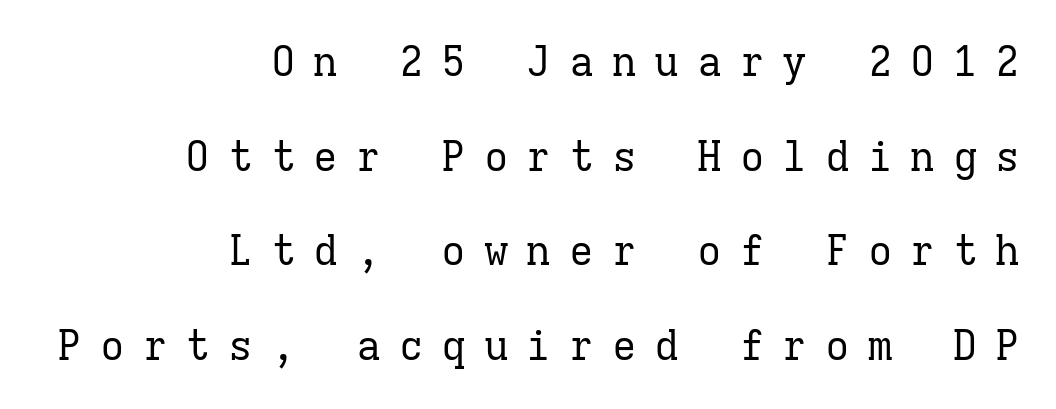
{"serif": "yes", "italic": "no", "bold": "no", "weight": "regular", "width": "normal", "stroke_contrast": "low", "x_height": "medium", "monospaced": "yes", "underline": "no", "align": "right", "line_spacing": "loose", "line_spacing_ratio": 2.31, "letter_spacing": "wide", "letter_spacing_em": 0.44, "glyph_px": 41}
